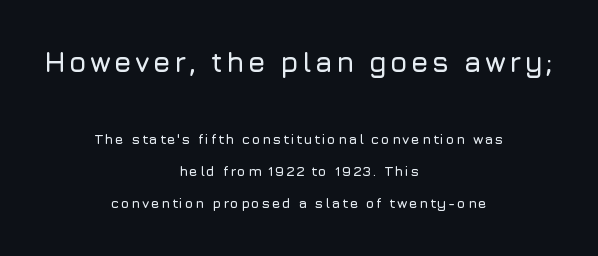
Q: Is the text italic (slanted)? A: No, it is upright.
Q: Is the typeface a serif or a sans-serif typeface? A: Sans-serif.
Q: Is the text underlined? A: No.
Q: How is the paragraph aligned? A: Centered.
Q: Is the spacing between lines tight, normal or loose? A: Loose.
Q: Which block of text is set in a larger size, the first (top) or the second (bottom)? A: The first (top) one.
Q: Width (condensed, normal, or wide)? A: Normal.
Q: Stroke contrast? A: Low.
Q: x-height? A: Medium.
Q: Monospaced? A: No.
